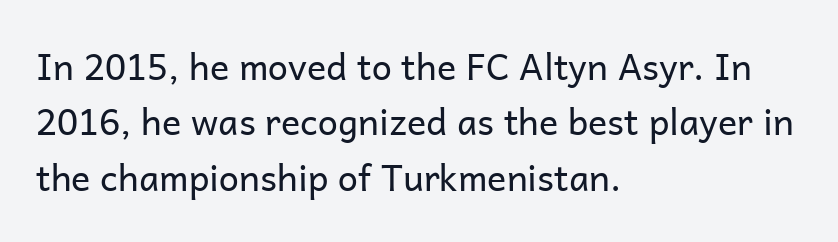
The image shows 36 px regular-weight sans-serif type, upright; set left-aligned, normal line spacing (1.54x), normal letter spacing, not underlined; low stroke contrast and a medium x-height.
